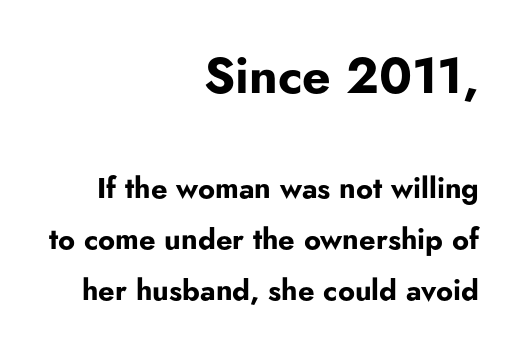
Rendered with straight, roman letterforms. Emphasis by weight is at full strength: bold. Leftover space on each line is placed entirely before the opening word. The string is rendered with underlining switched off. Size contrast runs from large at the top to small at the bottom. The horizontal fit of the characters is conventional and even.
